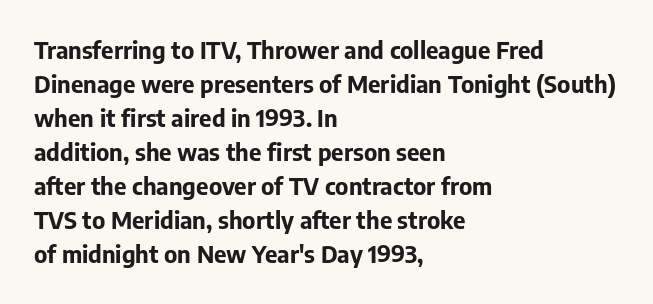
Q: Is the text bold? A: Yes.
Q: Is the text italic (slanted)? A: No, it is upright.
Q: Is the text underlined? A: No.
Q: How is the paragraph aligned? A: Left-aligned.
Q: Is the spacing between letters normal or unusually wide? A: Normal.
Q: Is the spacing between lines tight, normal or loose? A: Normal.
